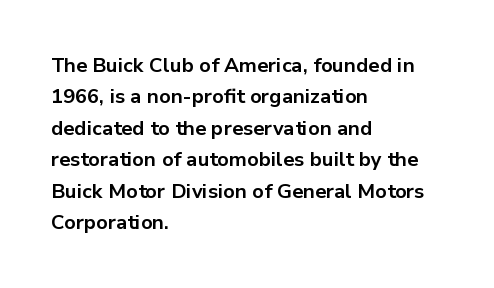
{"italic": "no", "bold": "yes", "underline": "no", "align": "left", "line_spacing": "normal", "line_spacing_ratio": 1.57, "letter_spacing": "normal", "letter_spacing_em": 0.0, "glyph_px": 20}
